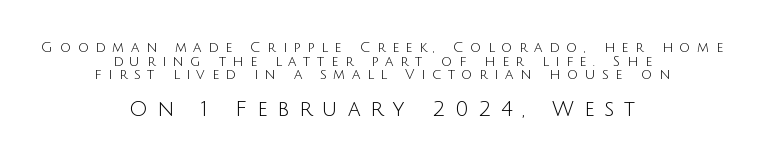
Q: Is the text bold? A: No.
Q: Is the text italic (slanted)? A: No, it is upright.
Q: Is the text underlined? A: No.
Q: How is the paragraph aligned? A: Centered.
Q: Is the spacing between letters normal or unusually wide? A: Unusually wide.
Q: Is the spacing between lines tight, normal or loose? A: Tight.
Q: Which block of text is set in a larger size, the first (top) or the second (bottom)? A: The second (bottom) one.
